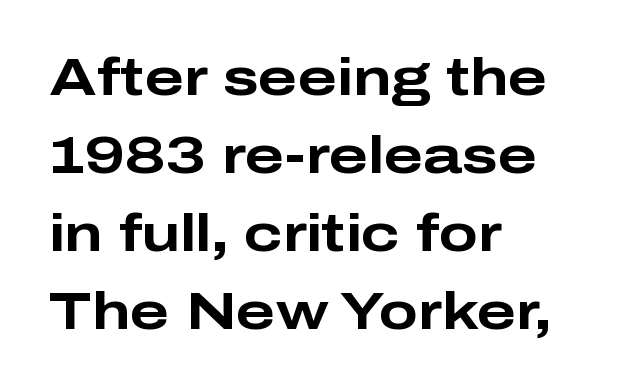
The image shows 52 px bold, wide sans-serif type, upright; set left-aligned, normal line spacing (1.5x), normal letter spacing, not underlined; low stroke contrast and a medium x-height.
